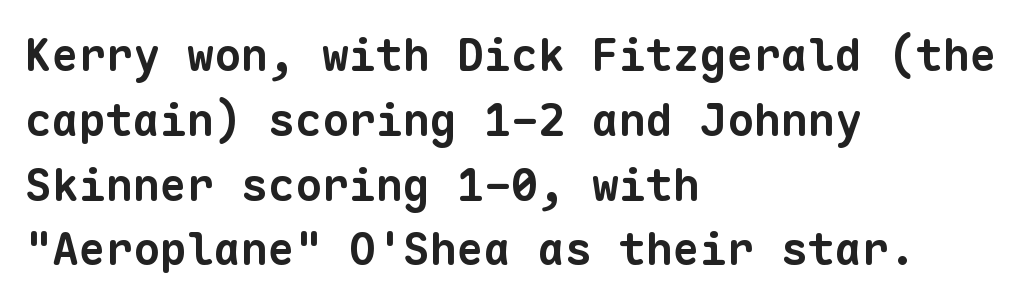
The image shows 45 px bold sans-serif type, monospaced; set left-aligned, normal line spacing (1.44x), normal letter spacing, not underlined; low stroke contrast and a medium x-height.
